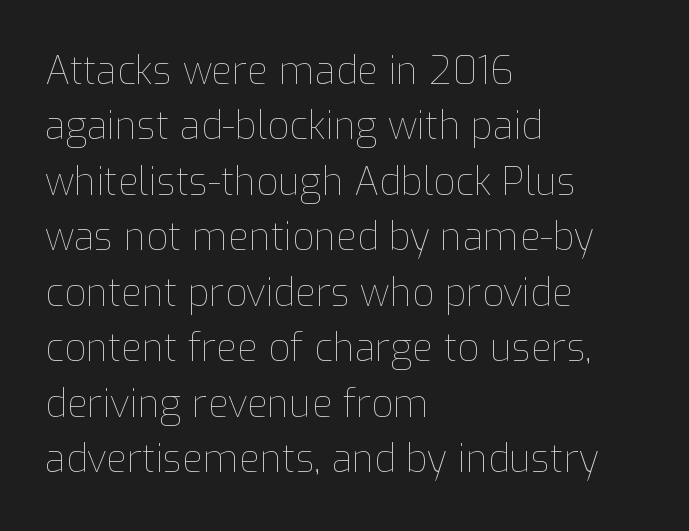
The image shows 38 px thin type, upright; set left-aligned, normal line spacing (1.46x), normal letter spacing, not underlined; low stroke contrast and a medium x-height.
